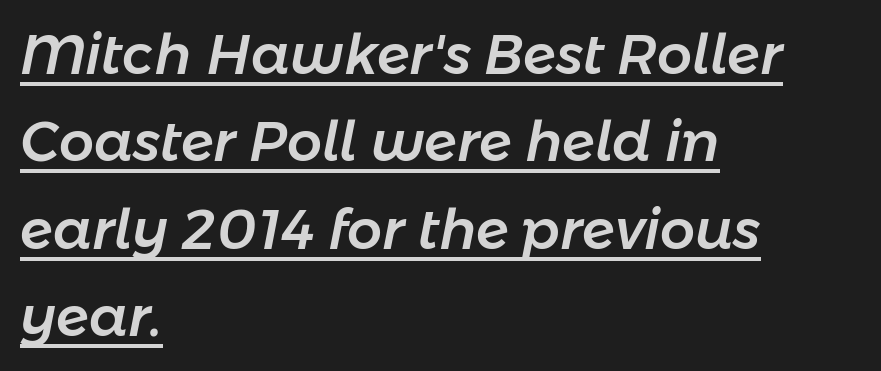
The glyphs look as if they've been sheared to an angle. In CSS terms this would be text-align: left. You could not count columns in this text — the font is proportionally spaced. This sample uses plain, unmodified letter spacing. The face used here appears with an underline applied.
